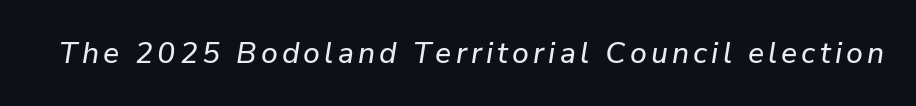
Q: Is the text italic (slanted)? A: Yes, it leans right by about 9 degrees.
Q: Is the text underlined? A: No.
Q: Width (condensed, normal, or wide)? A: Normal.
Q: Stroke contrast? A: Low.
Q: x-height? A: Medium.
Q: Monospaced? A: No.
